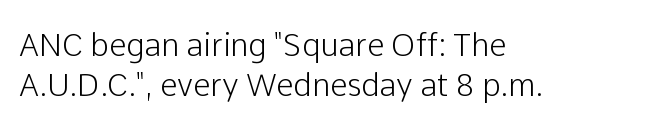
{"serif": "no", "italic": "no", "width": "normal", "stroke_contrast": "low", "x_height": "medium", "monospaced": "no", "underline": "no", "align": "left", "line_spacing": "normal", "line_spacing_ratio": 1.3, "letter_spacing": "normal", "letter_spacing_em": 0.0, "glyph_px": 31}
